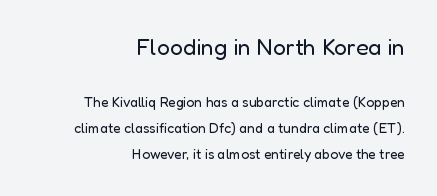
The image shows 23 px text type, upright; set right-aligned, line spacing 1.86x, normal letter spacing, not underlined; the first (top) block is 1.64x larger.
